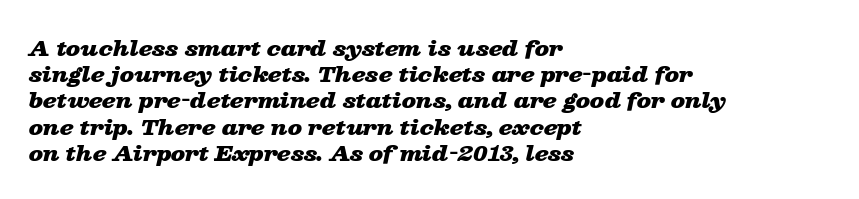
Is the block centered? No — it sits flush against the left margin. Strong, thick strokes mark this as bold type. If you measured baseline to baseline, you'd find a middling distance. Each row of text sits above clean, open space.
